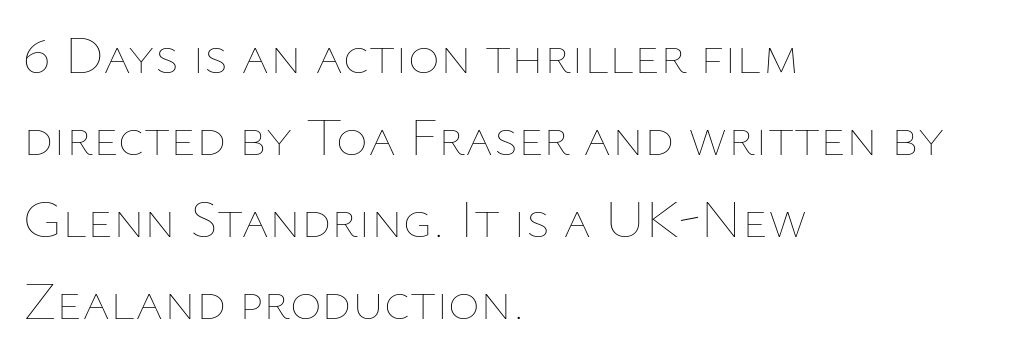
Q: Is the text bold? A: No.
Q: Is the text italic (slanted)? A: No, it is upright.
Q: Is the text underlined? A: No.
Q: How is the paragraph aligned? A: Left-aligned.
Q: Is the spacing between letters normal or unusually wide? A: Normal.
Q: Is the spacing between lines tight, normal or loose? A: Normal.
Q: Width (condensed, normal, or wide)? A: Normal.
Q: Stroke contrast? A: Low.
Q: x-height? A: Medium.
Q: Monospaced? A: No.
